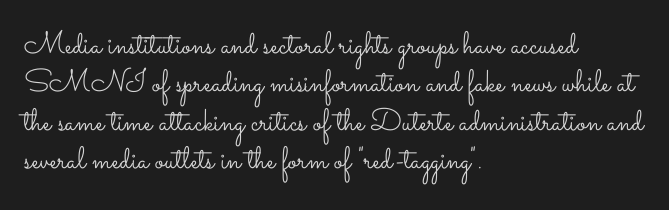
Summary of weight: not heavy and not bold. Here the designer chose a conventional face with non-uniform glyph widths. Check the space under the baseline: it is left empty. Glyph-to-glyph distance matches everyday printed text.
